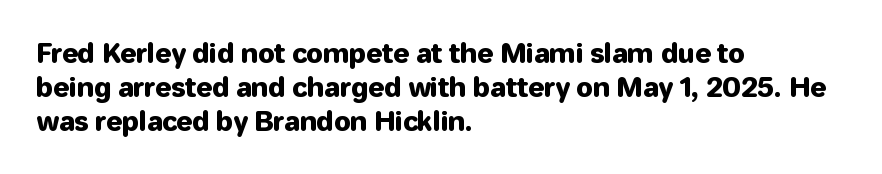
Q: Is the text italic (slanted)? A: No, it is upright.
Q: Is the text underlined? A: No.
Q: How is the paragraph aligned? A: Left-aligned.
Q: Is the spacing between letters normal or unusually wide? A: Normal.
Q: Is the spacing between lines tight, normal or loose? A: Normal.
